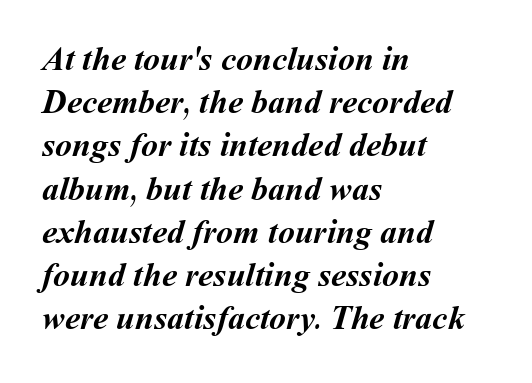
Q: Is the text bold? A: Yes.
Q: Is the text underlined? A: No.
Q: How is the paragraph aligned? A: Left-aligned.
Q: Is the spacing between letters normal or unusually wide? A: Normal.
Q: Is the spacing between lines tight, normal or loose? A: Normal.
Q: Width (condensed, normal, or wide)? A: Normal.
Q: Stroke contrast? A: Medium.
Q: x-height? A: Medium.
Q: Monospaced? A: No.
